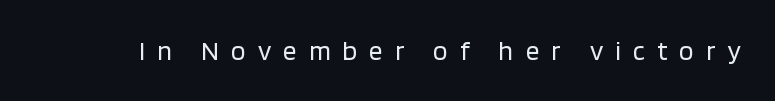
{"italic": "no", "bold": "no", "underline": "no", "letter_spacing": "wide", "letter_spacing_em": 0.45, "glyph_px": 27}
